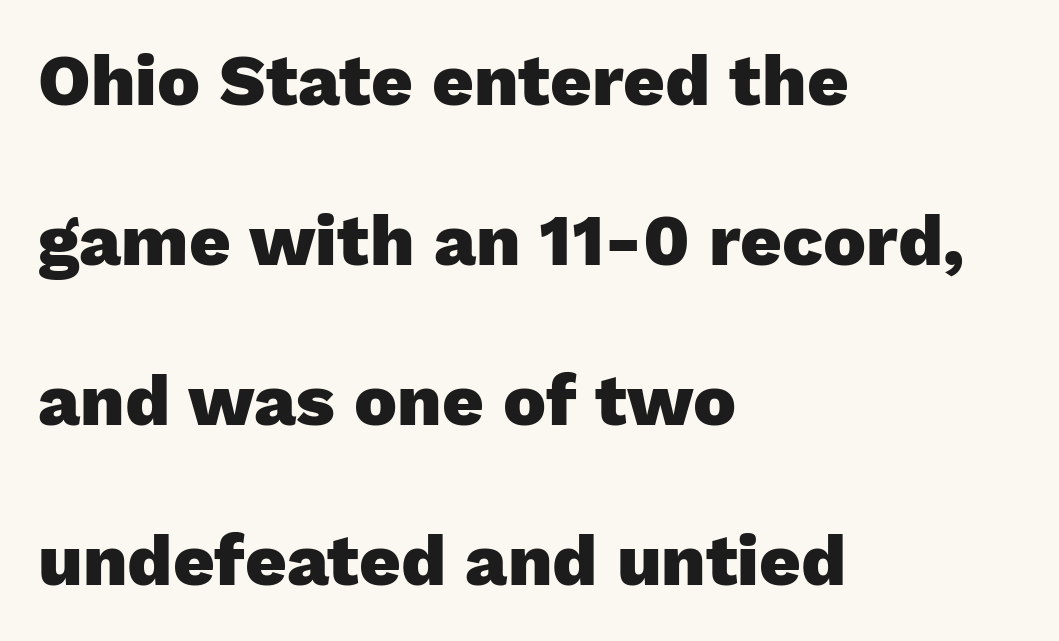
Do the characters align in a grid? No, the font is proportional. The face used here is rendered with its standard letterfit. Type style note: lacks serifs. Weight check: bold — yes, fully. This block would shrink considerably if given ordinary leading; it's expanded now.
